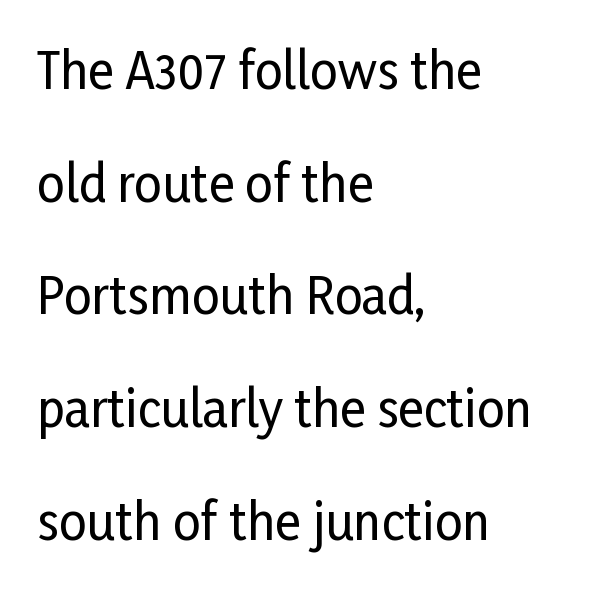
{"serif": "no", "italic": "no", "width": "condensed", "stroke_contrast": "low", "x_height": "medium", "monospaced": "no", "underline": "no", "align": "left", "line_spacing": "loose", "line_spacing_ratio": 2.3, "letter_spacing": "normal", "letter_spacing_em": 0.0, "glyph_px": 49}
